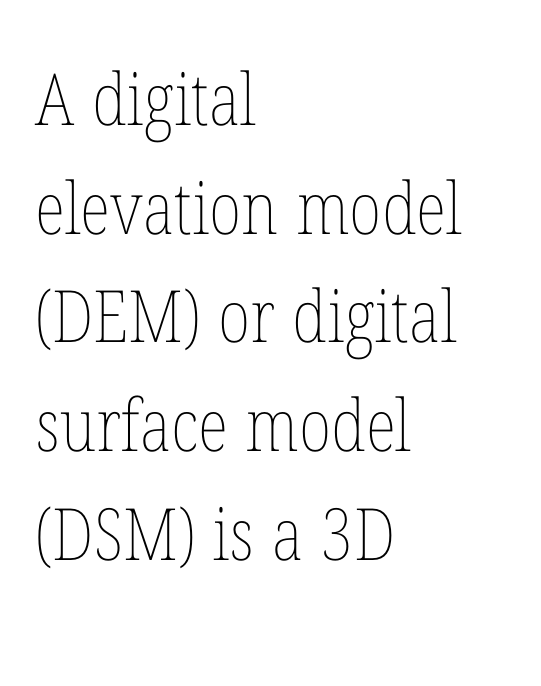
{"italic": "no", "bold": "no", "weight": "thin", "width": "condensed", "stroke_contrast": "low", "x_height": "medium", "monospaced": "no", "underline": "no", "align": "left", "line_spacing": "normal", "line_spacing_ratio": 1.51, "letter_spacing": "normal", "letter_spacing_em": 0.0, "glyph_px": 72}
